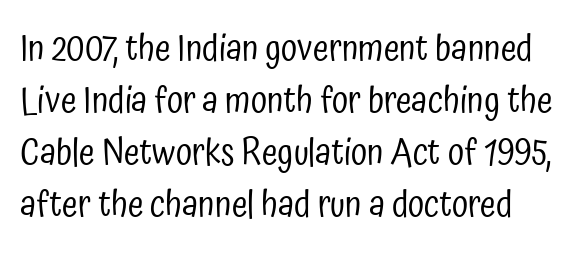
{"serif": "no", "italic": "no", "bold": "no", "weight": "regular", "width": "condensed", "stroke_contrast": "low", "x_height": "medium", "monospaced": "no", "underline": "no", "line_spacing": "normal", "line_spacing_ratio": 1.44, "letter_spacing": "normal", "letter_spacing_em": 0.0, "glyph_px": 36}
